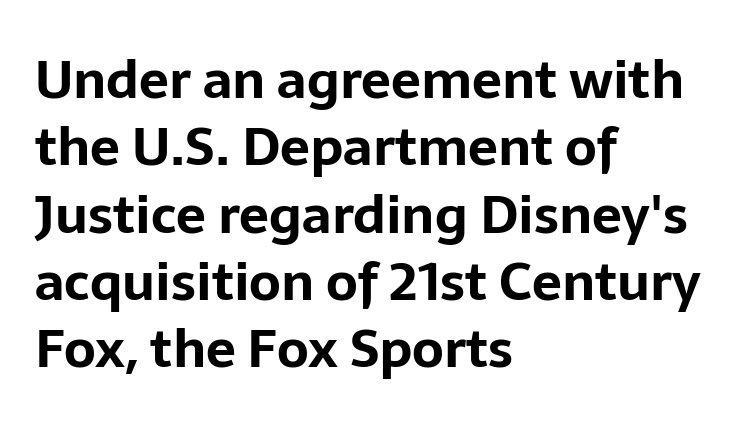
Normally led — the rows are evenly, conventionally spaced. This is sans-serif lettering, the kind often seen on screens and signage. The passage shown is typed in a proportional face where columns would drift. Typeset ragged right — the left edge is the straight one.
